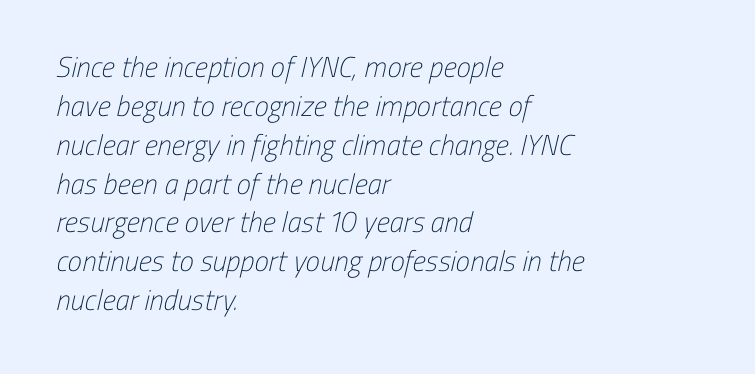
The image shows 29 px light, condensed sans-serif type; set left-aligned, normal line spacing (1.34x), normal letter spacing, not underlined; low stroke contrast and a medium x-height.
